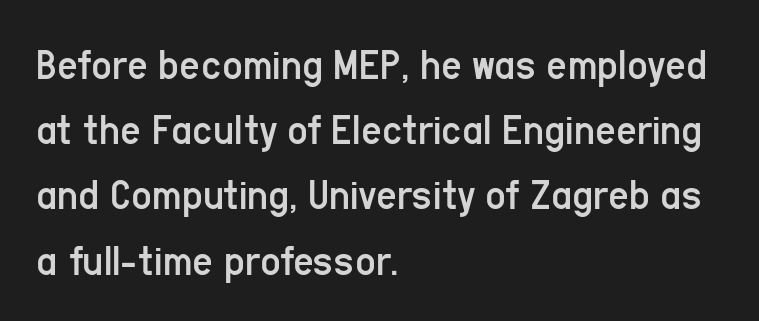
{"serif": "no", "italic": "no", "bold": "no", "weight": "regular", "width": "condensed", "stroke_contrast": "low", "x_height": "medium", "monospaced": "no", "underline": "no", "align": "left", "line_spacing": "normal", "line_spacing_ratio": 1.45, "letter_spacing": "normal", "letter_spacing_em": 0.0, "glyph_px": 45}
